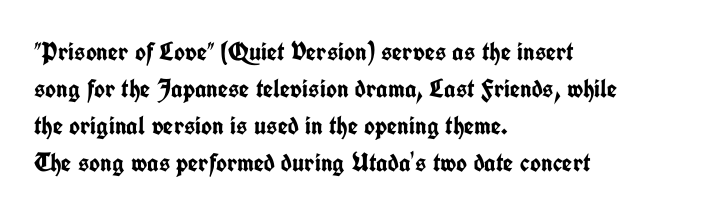
Q: Is the text bold? A: Yes.
Q: Is the text italic (slanted)? A: No, it is upright.
Q: Is the text underlined? A: No.
Q: How is the paragraph aligned? A: Left-aligned.
Q: Is the spacing between letters normal or unusually wide? A: Normal.
Q: Is the spacing between lines tight, normal or loose? A: Normal.
